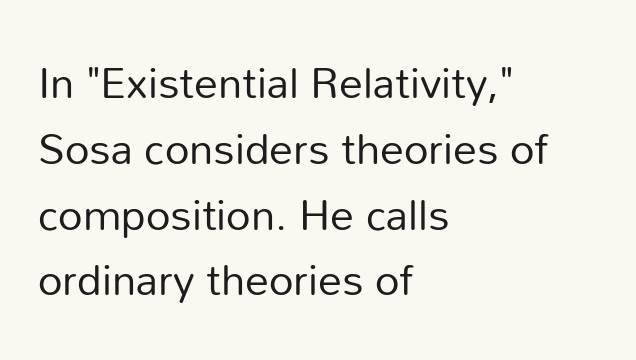
The image shows 43 px regular-weight sans-serif type, upright; set left-aligned, normal line spacing (1.53x), normal letter spacing, not underlined; low stroke contrast and a medium x-height.
